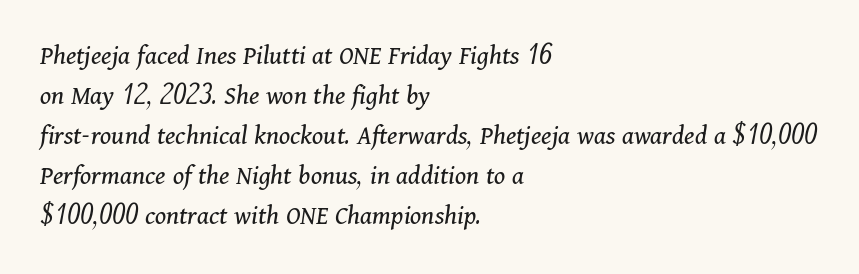
Letter spacing: default. The ragged edge is on the right, which tells us the setting is flush left. The passage shown is typeset with a serif family. The designer left line spacing at the default. Is this a heavy cut? Hardly; it is regular or lighter. Does the lettering tilt? It does — this is italic.
